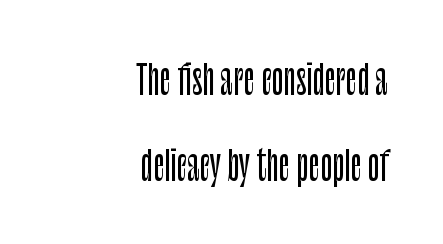
Reading down the block, your eye finds every line finishing at a fixed right position. Honestly, there is no underline to notice here at all. The letters advance in unequal steps, a hallmark of proportional type. In terms of letterform style, serifs are entirely absent. The axis of the letterforms is exactly vertical. Loosely led — the rows are spread out.
